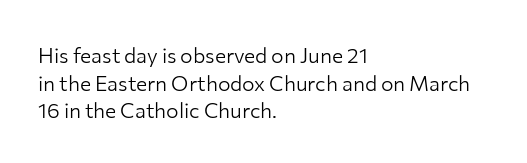
Teacher's note: observe the even left margin — that is flush-left alignment. The line texture is even and compact thanks to regular tracking. The lettering stays uniformly vertical, giving the passage a roman look. The baseline area is clear.
